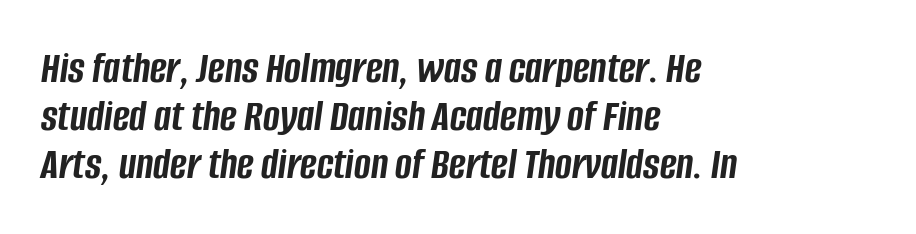
Q: Is the text bold? A: Yes.
Q: Is the text italic (slanted)? A: Yes, it leans right by about 8 degrees.
Q: Is the text underlined? A: No.
Q: How is the paragraph aligned? A: Left-aligned.
Q: Is the spacing between letters normal or unusually wide? A: Normal.
Q: Is the spacing between lines tight, normal or loose? A: Tight.
Q: Width (condensed, normal, or wide)? A: Condensed.
Q: Stroke contrast? A: Low.
Q: x-height? A: Large.
Q: Monospaced? A: No.
